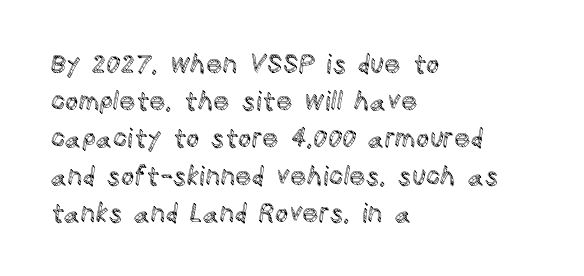
{"underline": "no", "align": "left", "line_spacing": "normal", "line_spacing_ratio": 1.43, "letter_spacing": "normal", "letter_spacing_em": 0.0, "glyph_px": 26}
